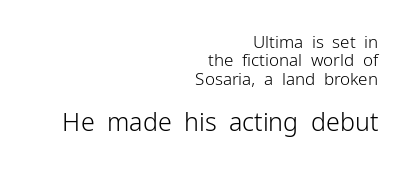
{"italic": "no", "bold": "no", "underline": "no", "align": "right", "line_spacing": "tight", "line_spacing_ratio": 1.08, "letter_spacing": "normal", "letter_spacing_em": 0.0, "larger_block": "second", "size_ratio": 1.47, "glyph_px": 25}
